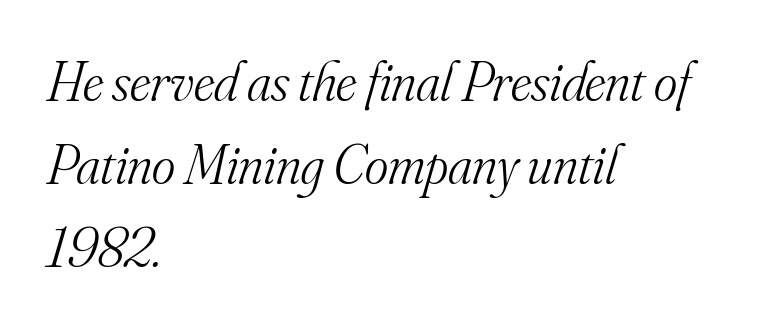
Q: Is the text bold? A: No.
Q: Is the text italic (slanted)? A: Yes, it leans right by about 16 degrees.
Q: Is the typeface a serif or a sans-serif typeface? A: Serif.
Q: Is the text underlined? A: No.
Q: How is the paragraph aligned? A: Left-aligned.
Q: Is the spacing between letters normal or unusually wide? A: Normal.
Q: Is the spacing between lines tight, normal or loose? A: Normal.
Q: Width (condensed, normal, or wide)? A: Normal.
Q: Stroke contrast? A: Medium.
Q: x-height? A: Small.
Q: Monospaced? A: No.
